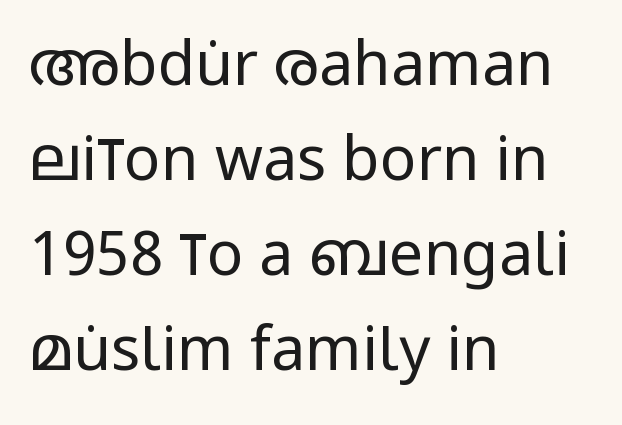
Q: Is the text bold? A: No.
Q: Is the text italic (slanted)? A: No, it is upright.
Q: Is the typeface a serif or a sans-serif typeface? A: Sans-serif.
Q: Is the text underlined? A: No.
Q: How is the paragraph aligned? A: Left-aligned.
Q: Is the spacing between letters normal or unusually wide? A: Normal.
Q: Is the spacing between lines tight, normal or loose? A: Normal.
Q: Width (condensed, normal, or wide)? A: Condensed.
Q: Stroke contrast? A: Low.
Q: x-height? A: Large.
Q: Monospaced? A: No.
